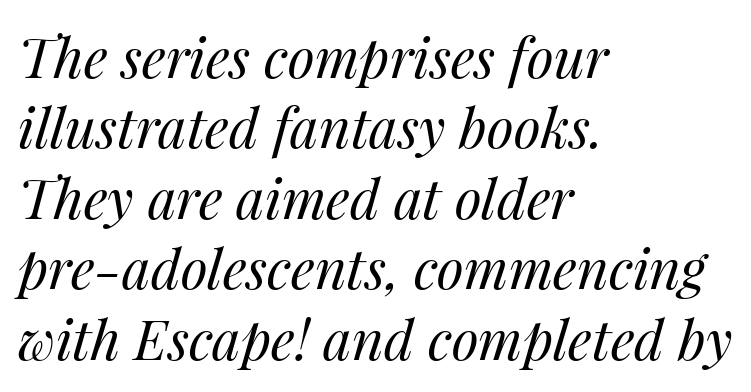
{"italic": "yes", "lean": "right", "slant_degrees": 14, "bold": "no", "weight": "regular", "width": "normal", "stroke_contrast": "medium", "x_height": "medium", "monospaced": "no", "underline": "no", "align": "left", "line_spacing": "normal", "line_spacing_ratio": 1.28, "letter_spacing": "normal", "letter_spacing_em": 0.0, "glyph_px": 55}
